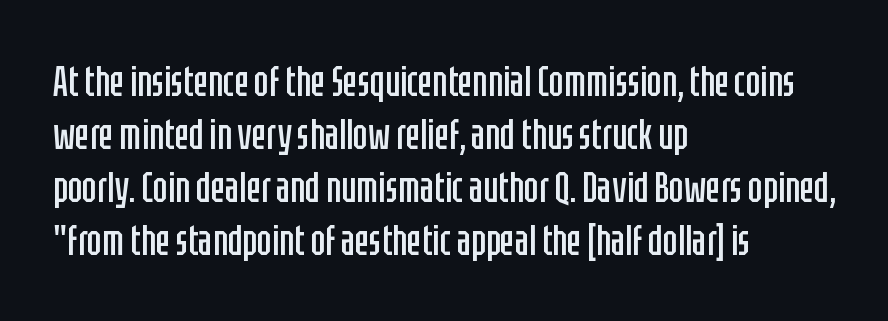
{"serif": "no", "italic": "no", "bold": "no", "weight": "regular", "width": "condensed", "stroke_contrast": "low", "x_height": "large", "monospaced": "no", "underline": "no", "align": "left", "line_spacing_ratio": 1.23, "letter_spacing": "normal", "letter_spacing_em": 0.0, "glyph_px": 43}
